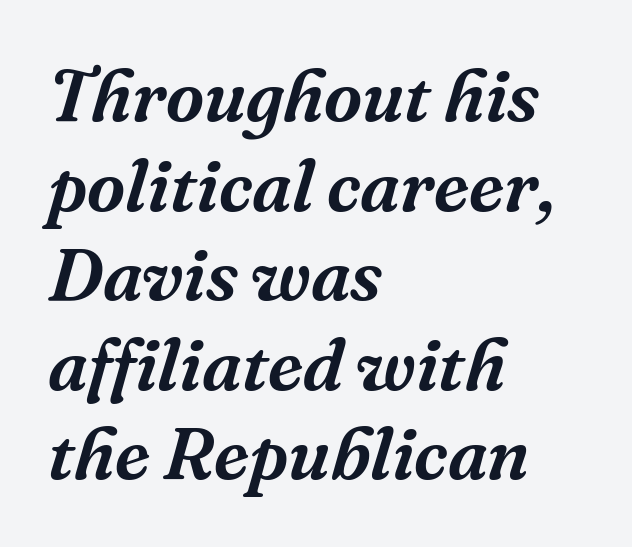
Check under the words: just untouched page. This rendering leaves character spacing at its baseline value. Teacher's note: observe the even left margin — that is flush-left alignment. Varying glyph widths throughout — classic text-font behaviour.
